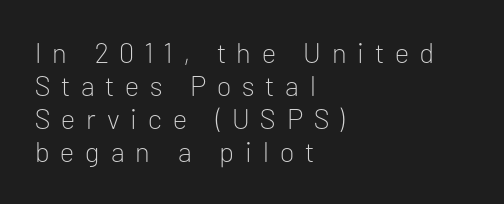
The image shows 28 px light sans-serif type, upright; set left-aligned, line spacing 1.18x, unusually wide letter spacing (+0.39 em), not underlined; low stroke contrast and a medium x-height.
